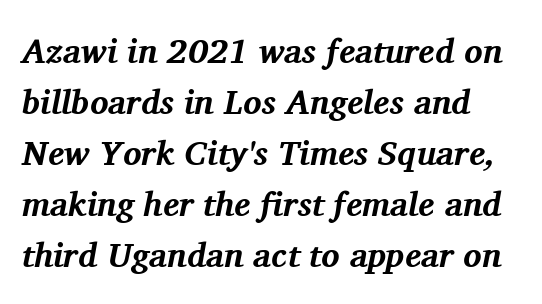
Q: Is the text bold? A: Yes.
Q: Is the text italic (slanted)? A: Yes, it leans right by about 11 degrees.
Q: Is the typeface a serif or a sans-serif typeface? A: Serif.
Q: Is the text underlined? A: No.
Q: Is the spacing between letters normal or unusually wide? A: Normal.
Q: Is the spacing between lines tight, normal or loose? A: Normal.
Q: Width (condensed, normal, or wide)? A: Normal.
Q: Stroke contrast? A: Medium.
Q: x-height? A: Medium.
Q: Monospaced? A: No.
